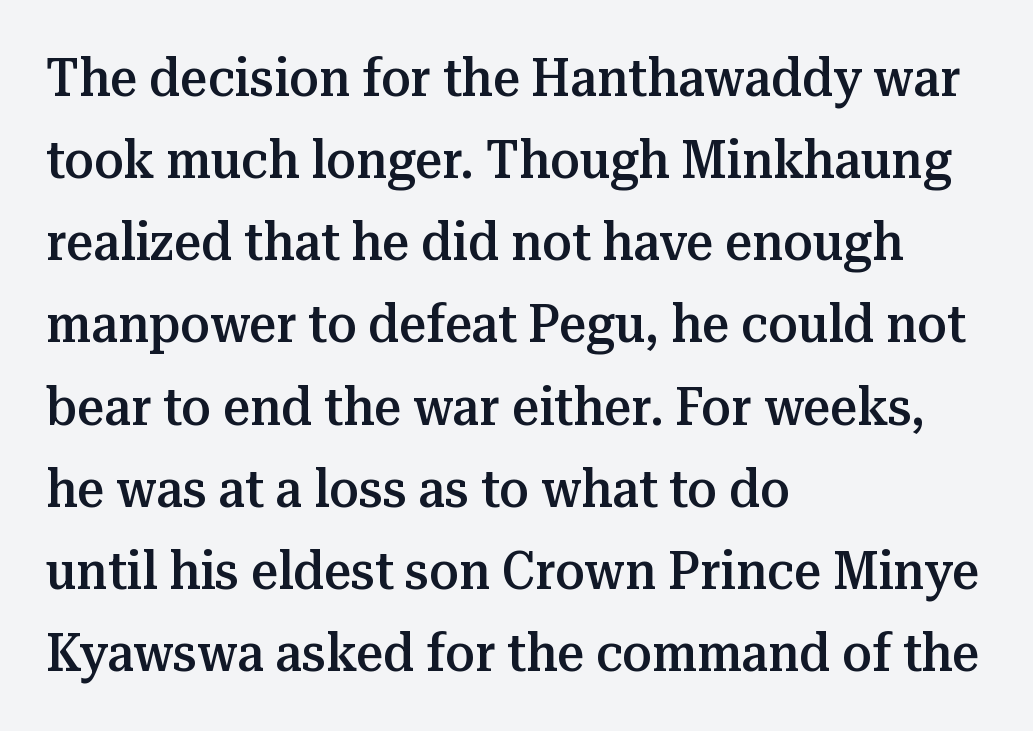
Q: Is the text bold? A: Semi-bold.
Q: Is the text italic (slanted)? A: No, it is upright.
Q: Is the typeface a serif or a sans-serif typeface? A: Serif.
Q: Is the text underlined? A: No.
Q: How is the paragraph aligned? A: Left-aligned.
Q: Is the spacing between letters normal or unusually wide? A: Normal.
Q: Is the spacing between lines tight, normal or loose? A: Normal.
Q: Width (condensed, normal, or wide)? A: Normal.
Q: Stroke contrast? A: Medium.
Q: x-height? A: Medium.
Q: Monospaced? A: No.
